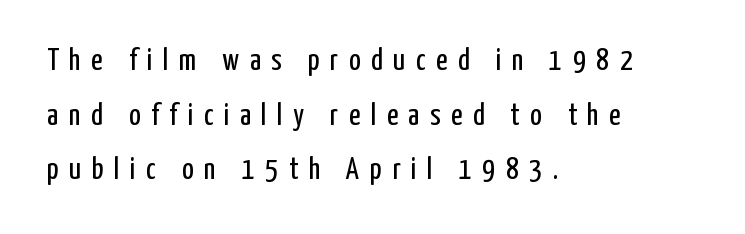
The image shows 31 px regular-weight, condensed sans-serif type, upright; set left-aligned, line spacing 1.76x, unusually wide letter spacing (+0.34 em), not underlined; low stroke contrast and a medium x-height.
